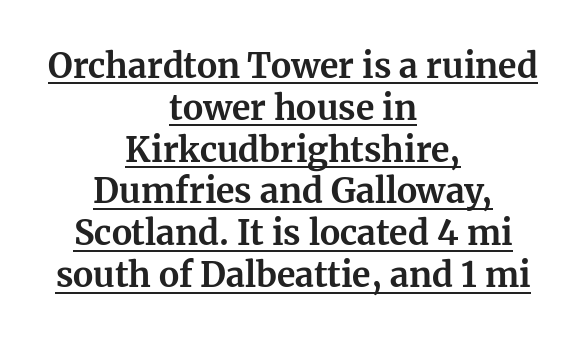
{"serif": "yes", "italic": "no", "bold": "yes", "weight": "bold", "width": "normal", "stroke_contrast": "medium", "x_height": "medium", "monospaced": "no", "underline": "yes", "align": "center", "line_spacing_ratio": 1.23, "letter_spacing": "normal", "letter_spacing_em": 0.0, "glyph_px": 34}
